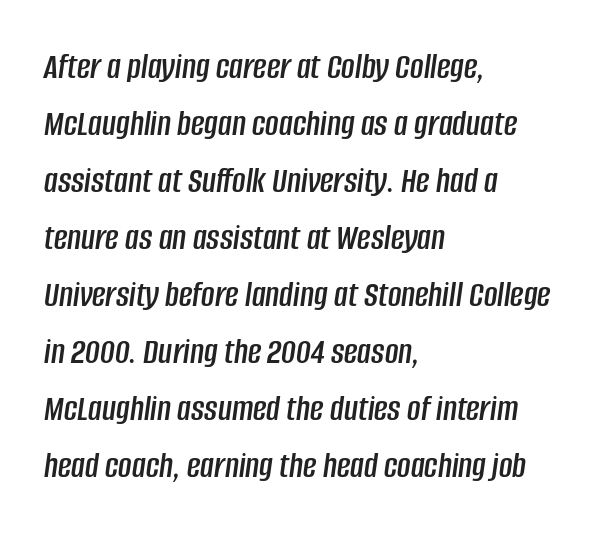
{"italic": "yes", "lean": "right", "slant_degrees": 8, "width": "condensed", "stroke_contrast": "low", "x_height": "large", "monospaced": "no", "underline": "no", "align": "left", "line_spacing": "normal", "line_spacing_ratio": 1.54, "letter_spacing": "normal", "letter_spacing_em": 0.0, "glyph_px": 37}
